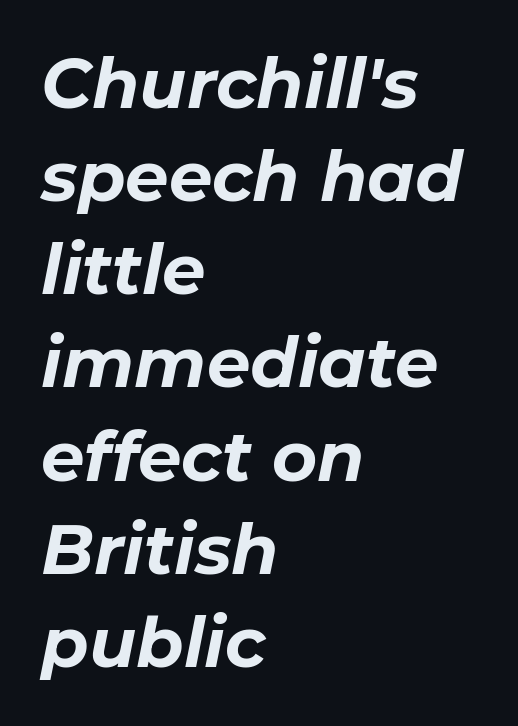
On the weight axis this lands at bold, roughly 700. Any mark beneath the type? The region is blank. A typesetter would mark this as italic. The passage is arranged the way most books set body copy — flush left.
